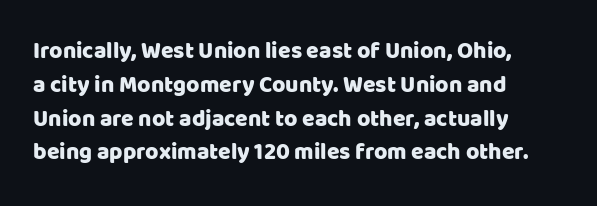
Left-aligned paragraph, ragged on the right. Compared with typical body copy, the letter spacing here is the same. A roman cut, with each character standing at attention. Baseline-to-baseline distance is the conventional proportion of letter height. The string is rendered with underlining switched off.
